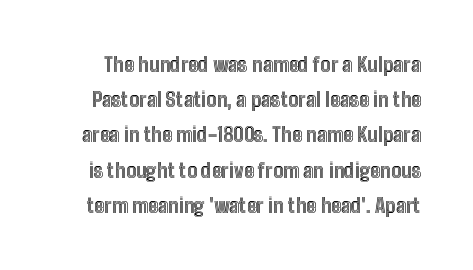
{"italic": "no", "underline": "no", "line_spacing_ratio": 1.76, "letter_spacing": "normal", "letter_spacing_em": 0.0, "glyph_px": 20}
